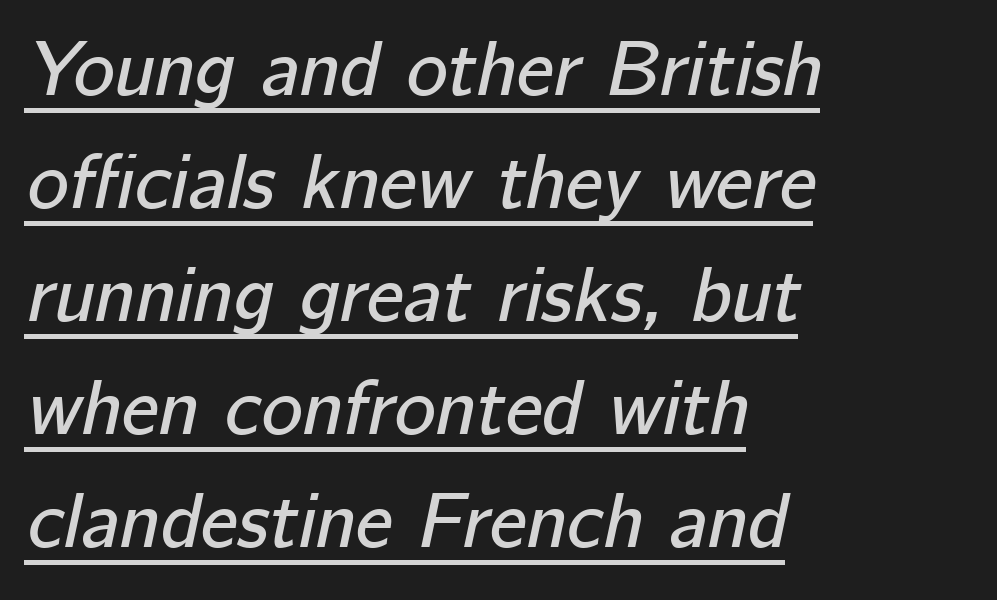
The face used here is proportionally spaced, like ordinary book or web type. One-word summary of the alignment: left. Every character sits at an angle, as italics do. Letter spacing: default. Leading: standard.
